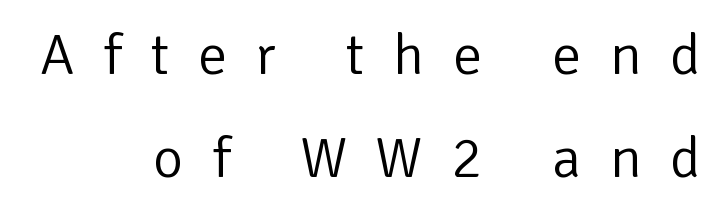
The image shows 58 px light sans-serif type, upright; set right-aligned, line spacing 1.77x, unusually wide letter spacing (+0.49 em), not underlined; low stroke contrast and a medium x-height.
